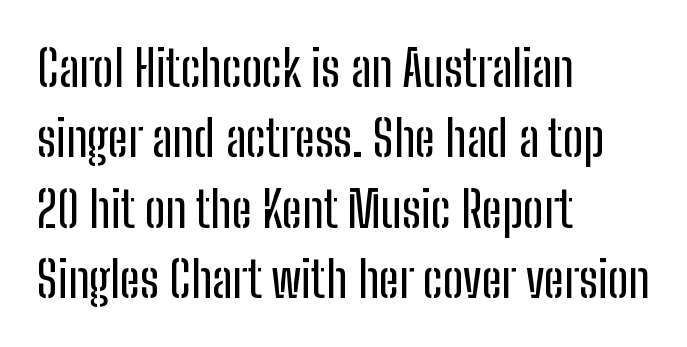
The image shows 50 px condensed sans-serif type, upright; set left-aligned, normal line spacing (1.41x), normal letter spacing, not underlined; low stroke contrast and a medium x-height.
